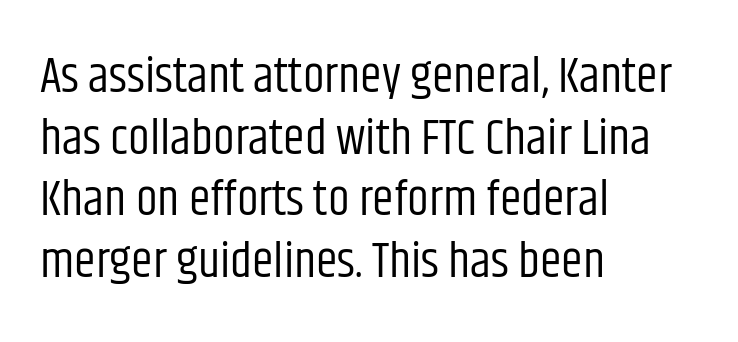
{"serif": "no", "italic": "no", "bold": "no", "weight": "regular", "width": "condensed", "stroke_contrast": "low", "x_height": "large", "monospaced": "no", "underline": "no", "align": "left", "line_spacing": "normal", "line_spacing_ratio": 1.26, "letter_spacing": "normal", "letter_spacing_em": 0.0, "glyph_px": 49}
